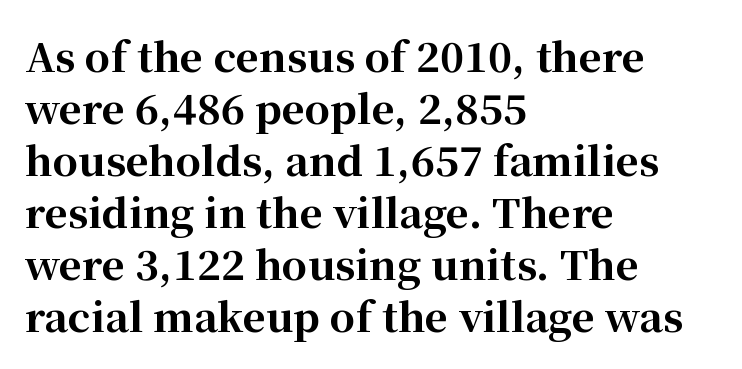
Caption: bold face, heavy strokes. Each new line begins a customary step beneath the previous one. Italic: no, the glyphs are upright roman. Compared with a centered layout, this one pins lines to the left instead. Looks like regular typesetting: each glyph gets only the width it needs.
